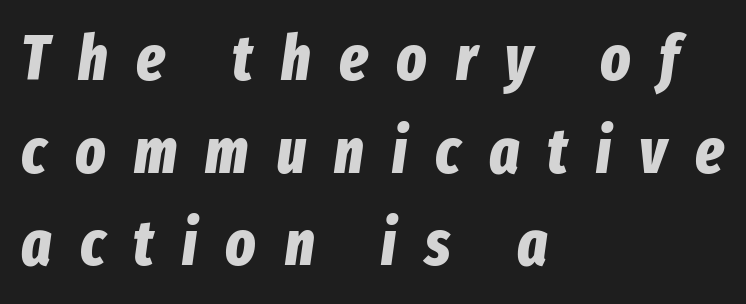
These lines were composed using italics. Compared with a centered layout, this one pins lines to the left instead. Descenders are the only things crossing below the line. Is there much room between lines? A standard amount, neither cramped nor airy.
